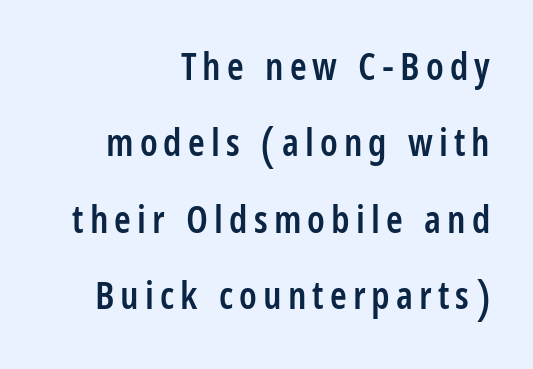
{"serif": "no", "italic": "no", "bold": "semi", "weight": "semibold", "width": "condensed", "stroke_contrast": "low", "x_height": "large", "monospaced": "no", "underline": "no", "align": "right", "line_spacing": "loose", "line_spacing_ratio": 2.01, "glyph_px": 38}
